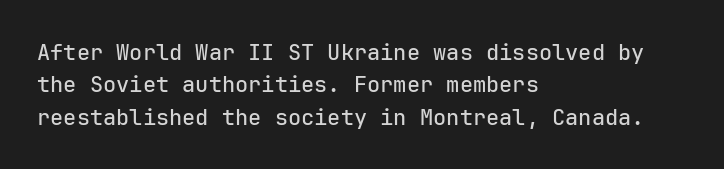
Bare-footed words on every line. The space between consecutive lines is moderate. Caption: standard tracking, unaltered. The lettering holds an erect, upright posture throughout. The text block is weighted toward the left margin, trailing off unevenly rightward.
